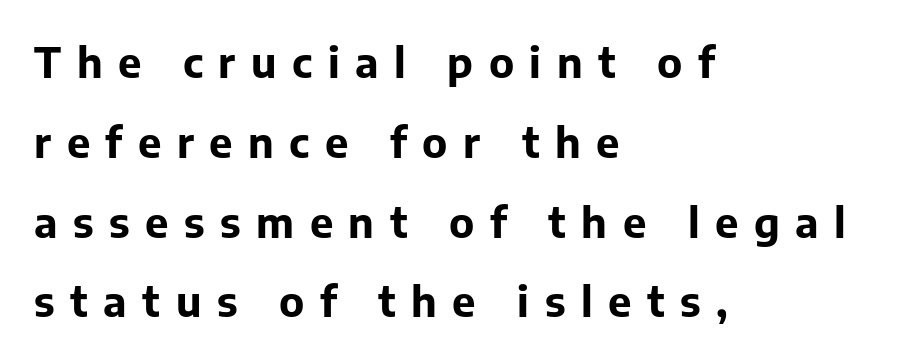
{"serif": "no", "italic": "no", "bold": "yes", "weight": "bold", "width": "normal", "stroke_contrast": "low", "x_height": "medium", "monospaced": "no", "underline": "no", "align": "left", "line_spacing": "loose", "line_spacing_ratio": 1.9, "letter_spacing": "wide", "letter_spacing_em": 0.37, "glyph_px": 42}
